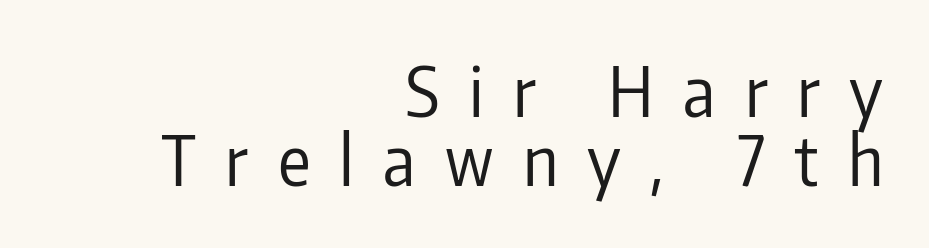
{"serif": "no", "italic": "no", "bold": "no", "weight": "regular", "width": "condensed", "stroke_contrast": "low", "x_height": "medium", "monospaced": "no", "underline": "no", "align": "right", "line_spacing": "tight", "line_spacing_ratio": 1.02, "letter_spacing": "wide", "letter_spacing_em": 0.43, "glyph_px": 68}
